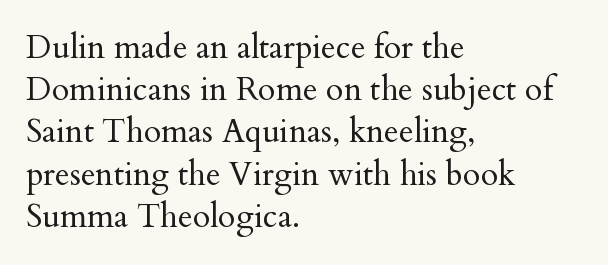
Q: Is the text bold? A: No.
Q: Is the text italic (slanted)? A: No, it is upright.
Q: Is the typeface a serif or a sans-serif typeface? A: Serif.
Q: Is the text underlined? A: No.
Q: How is the paragraph aligned? A: Left-aligned.
Q: Is the spacing between letters normal or unusually wide? A: Normal.
Q: Is the spacing between lines tight, normal or loose? A: Normal.
Q: Width (condensed, normal, or wide)? A: Normal.
Q: Stroke contrast? A: Medium.
Q: x-height? A: Small.
Q: Monospaced? A: No.
